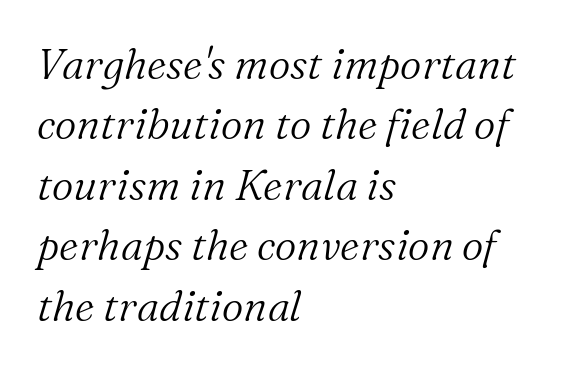
Q: Is the text bold? A: No.
Q: Is the text italic (slanted)? A: Yes, it leans right by about 16 degrees.
Q: Is the typeface a serif or a sans-serif typeface? A: Serif.
Q: Is the text underlined? A: No.
Q: How is the paragraph aligned? A: Left-aligned.
Q: Is the spacing between letters normal or unusually wide? A: Normal.
Q: Is the spacing between lines tight, normal or loose? A: Normal.
Q: Width (condensed, normal, or wide)? A: Normal.
Q: Stroke contrast? A: Medium.
Q: x-height? A: Medium.
Q: Monospaced? A: No.
